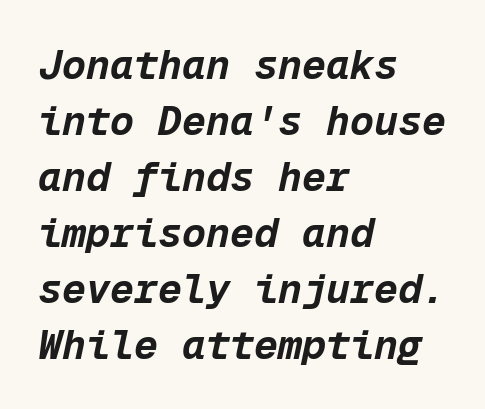
Q: Is the text bold? A: Yes.
Q: Is the text italic (slanted)? A: Yes, it leans right by about 12 degrees.
Q: Is the text underlined? A: No.
Q: How is the paragraph aligned? A: Left-aligned.
Q: Is the spacing between letters normal or unusually wide? A: Normal.
Q: Is the spacing between lines tight, normal or loose? A: Normal.
Q: Width (condensed, normal, or wide)? A: Normal.
Q: Stroke contrast? A: Low.
Q: x-height? A: Medium.
Q: Monospaced? A: Yes.
